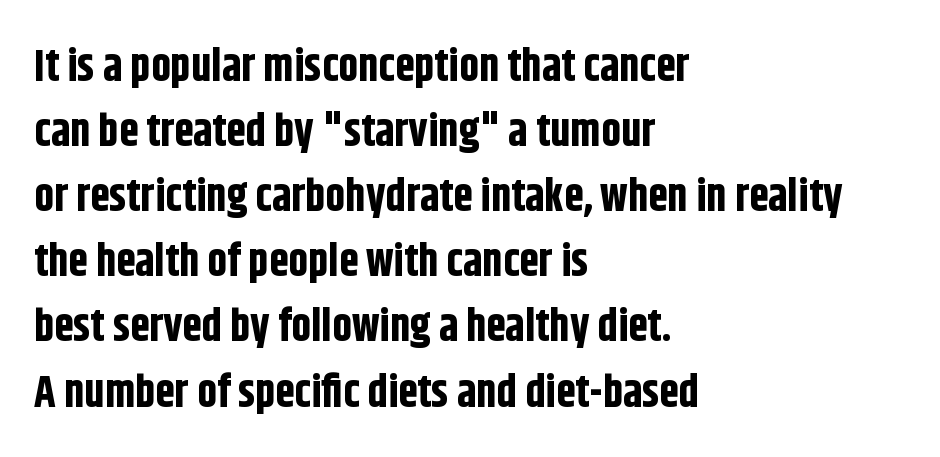
{"serif": "no", "italic": "no", "bold": "yes", "weight": "bold", "width": "condensed", "stroke_contrast": "low", "x_height": "large", "monospaced": "no", "underline": "no", "align": "left", "line_spacing": "normal", "line_spacing_ratio": 1.48, "letter_spacing": "normal", "letter_spacing_em": 0.0, "glyph_px": 44}
